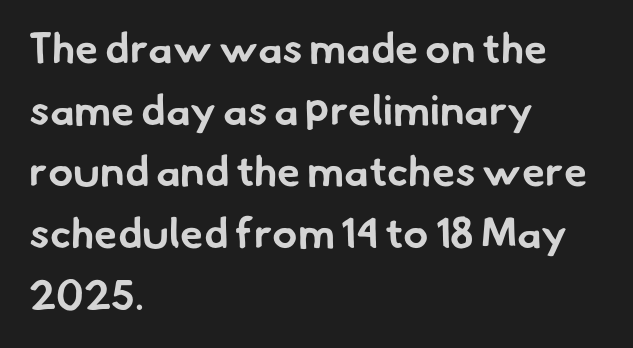
The image shows 42 px bold sans-serif type; set left-aligned, normal line spacing (1.47x), normal letter spacing, not underlined; low stroke contrast and a small x-height.
